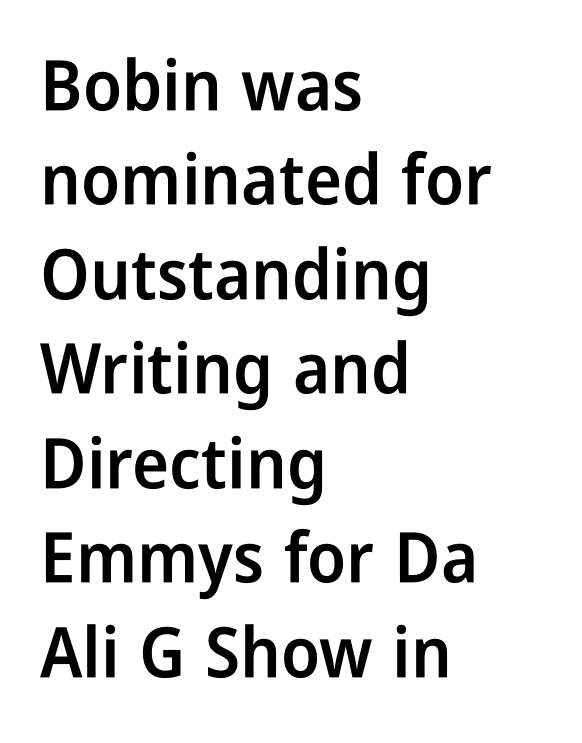
Q: Is the text bold? A: Semi-bold.
Q: Is the text italic (slanted)? A: No, it is upright.
Q: Is the typeface a serif or a sans-serif typeface? A: Sans-serif.
Q: Is the text underlined? A: No.
Q: How is the paragraph aligned? A: Left-aligned.
Q: Is the spacing between letters normal or unusually wide? A: Normal.
Q: Is the spacing between lines tight, normal or loose? A: Normal.
Q: Width (condensed, normal, or wide)? A: Condensed.
Q: Stroke contrast? A: Low.
Q: x-height? A: Medium.
Q: Monospaced? A: No.
